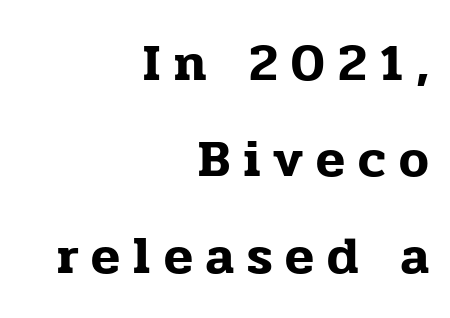
Tracking here is generous; glyphs stand well apart from one another. Anything drawn beneath the words? Only blank space. Think of a printed novel: that variable character pitch is what you see here. This sample uses an upright cut, with every glyph sitting square on the baseline. Which margin do the lines hug? The right one — the left edge is uneven.
